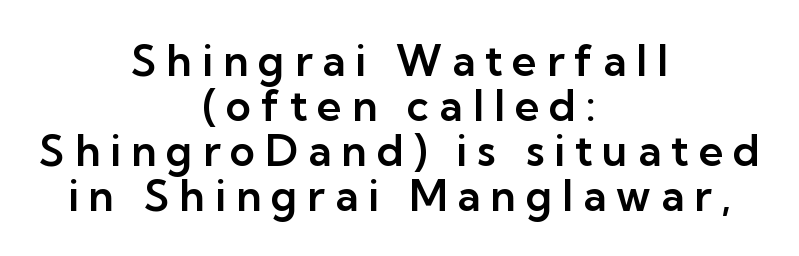
Spacing verdict: proportional, widths tailored to each character. Between one letter and the next there's a generous, obvious gap. The lines are packed closely together with very little leading. Ordinary non-slanted type is in use. Layout note: lines centered.
